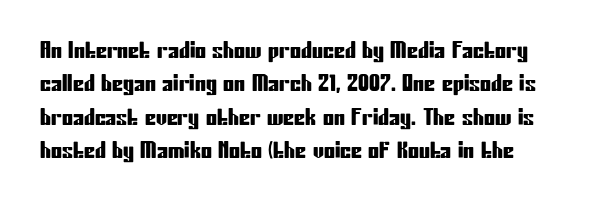
Summary of vertical rhythm: regular, with standard interline spacing. Descenders hang freely into open space. The face used here is rendered with its standard letterfit. Nope, not italic — everything's standing straight.
